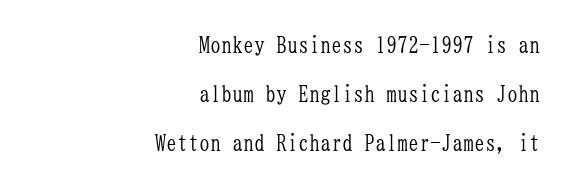
{"italic": "no", "bold": "no", "underline": "no", "align": "right", "line_spacing": "loose", "line_spacing_ratio": 2.23, "letter_spacing": "normal", "letter_spacing_em": 0.0, "glyph_px": 22}
